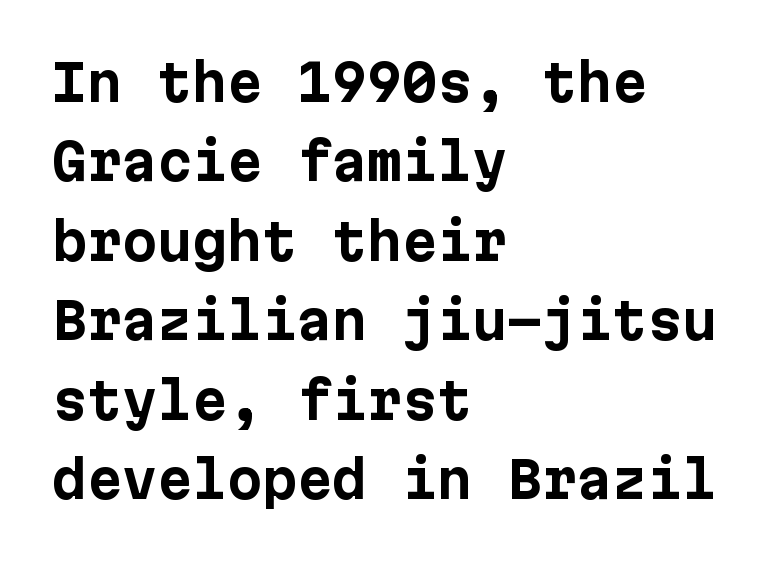
Q: Is the text bold? A: Yes.
Q: Is the text italic (slanted)? A: No, it is upright.
Q: Is the typeface a serif or a sans-serif typeface? A: Sans-serif.
Q: Is the text underlined? A: No.
Q: How is the paragraph aligned? A: Left-aligned.
Q: Is the spacing between letters normal or unusually wide? A: Normal.
Q: Is the spacing between lines tight, normal or loose? A: Normal.
Q: Width (condensed, normal, or wide)? A: Normal.
Q: Stroke contrast? A: Low.
Q: x-height? A: Medium.
